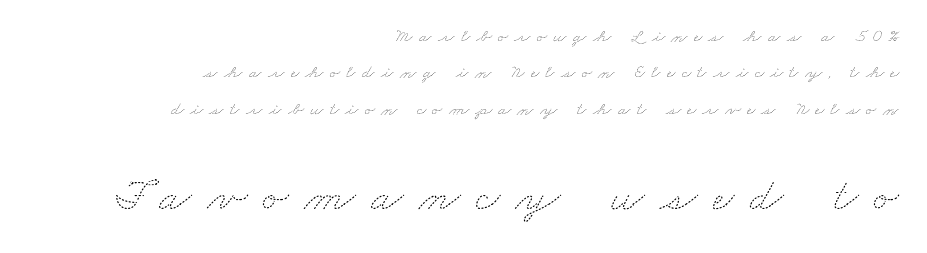
Which margin do the lines hug? The right one — the left edge is uneven. Look at the glyph heights: the lower group is clearly the bigger setting. What's the leading like? Stretched, with rows far apart. Plain, unruled lines of type. Heft: none added — not bold. Honestly, the letter spacing is so wide it's the main thing you notice.
